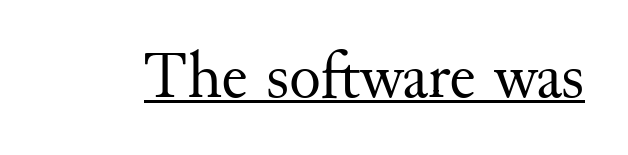
Q: Is the text bold? A: No.
Q: Is the text italic (slanted)? A: No, it is upright.
Q: Is the typeface a serif or a sans-serif typeface? A: Serif.
Q: Is the text underlined? A: Yes.
Q: Is the spacing between letters normal or unusually wide? A: Normal.
Q: Width (condensed, normal, or wide)? A: Normal.
Q: Stroke contrast? A: Medium.
Q: x-height? A: Small.
Q: Monospaced? A: No.
